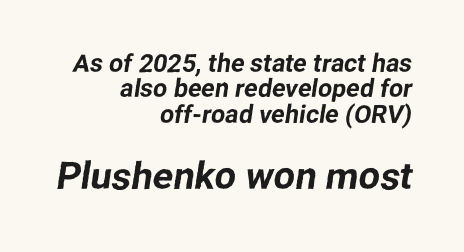
The image shows 38 px sans-serif type; set right-aligned, tight line spacing (1.02x), normal letter spacing, not underlined; the second (bottom) block is 1.52x larger; low stroke contrast and a medium x-height.
